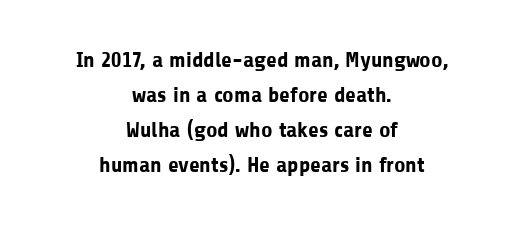
Quick note: underline off. A normal amount of white space separates one row of letters from the next. Neither beginnings nor endings align; midpoints do. Tall strokes in this sample are plumb rather than angled.
